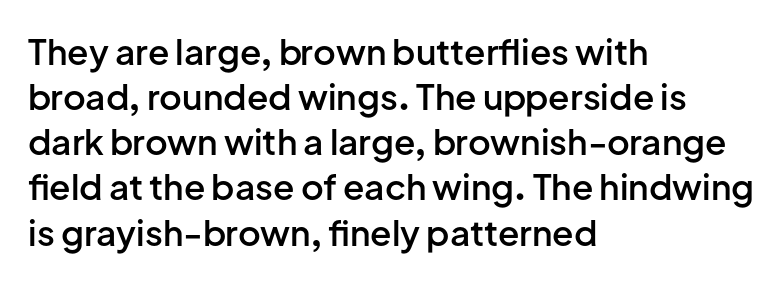
{"serif": "no", "italic": "no", "bold": "semi", "weight": "semibold", "width": "normal", "stroke_contrast": "low", "x_height": "medium", "monospaced": "no", "underline": "no", "align": "left", "line_spacing": "normal", "line_spacing_ratio": 1.29, "letter_spacing": "normal", "letter_spacing_em": 0.0, "glyph_px": 35}
